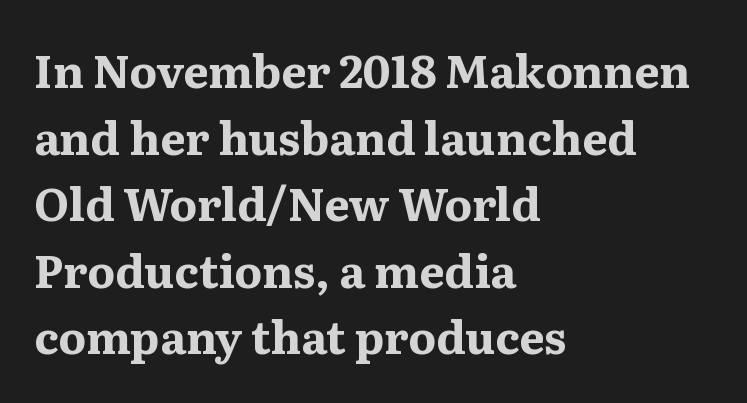
The image shows 45 px bold serif type, upright; set left-aligned, normal line spacing (1.48x), normal letter spacing, not underlined; medium stroke contrast and a medium x-height.
